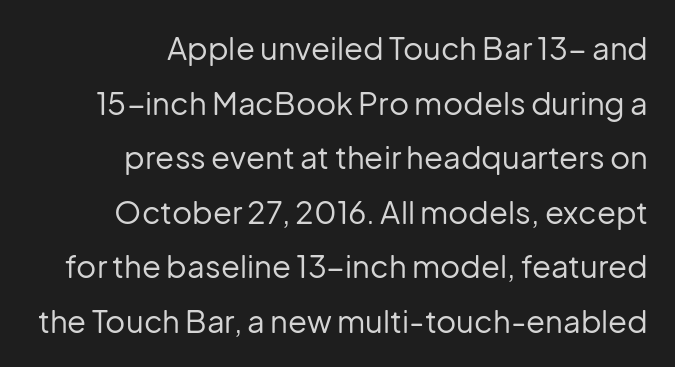
{"serif": "no", "italic": "no", "bold": "no", "weight": "regular", "width": "normal", "stroke_contrast": "low", "x_height": "medium", "monospaced": "no", "underline": "no", "align": "right", "line_spacing_ratio": 1.76, "letter_spacing": "normal", "letter_spacing_em": 0.0, "glyph_px": 31}
